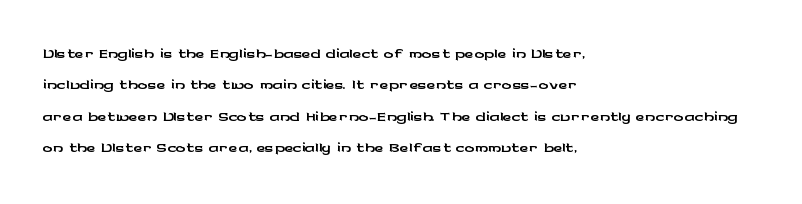
Q: Is the text italic (slanted)? A: No, it is upright.
Q: Is the text underlined? A: No.
Q: How is the paragraph aligned? A: Left-aligned.
Q: Is the spacing between letters normal or unusually wide? A: Normal.
Q: Is the spacing between lines tight, normal or loose? A: Normal.
